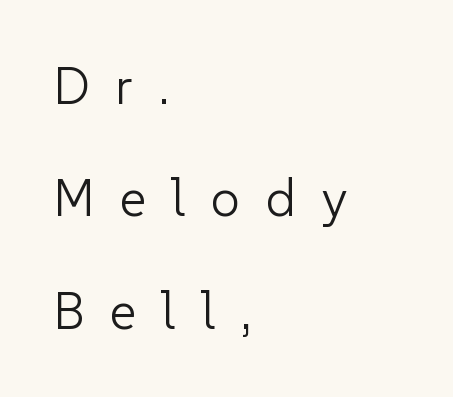
Note: no serifs on the glyphs. In terms of posture, this sample is upright. Heaviness? Minimal to ordinary, like unemphasized prose. The foot of each line stays bare and open. How would I describe the line gaps? Wide and relaxed.
